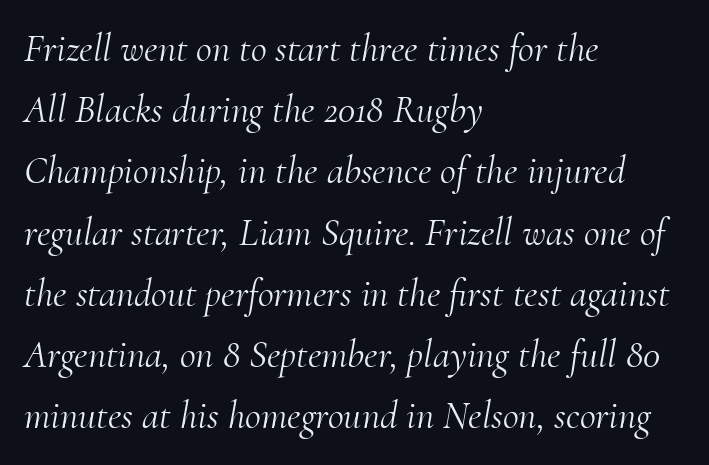
The image shows 39 px light serif type, italic (leaning right); set left-aligned, normal line spacing (1.57x), normal letter spacing, not underlined; medium stroke contrast and a small x-height.
